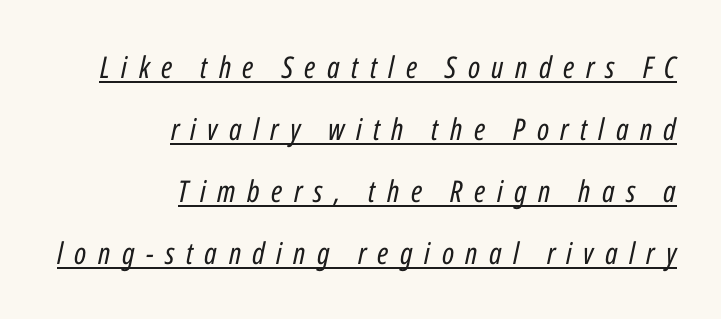
{"italic": "yes", "lean": "right", "slant_degrees": 12, "bold": "no", "weight": "regular", "width": "condensed", "stroke_contrast": "low", "x_height": "medium", "monospaced": "no", "underline": "yes", "align": "right", "line_spacing": "loose", "line_spacing_ratio": 2.07, "letter_spacing": "wide", "letter_spacing_em": 0.38, "glyph_px": 30}
